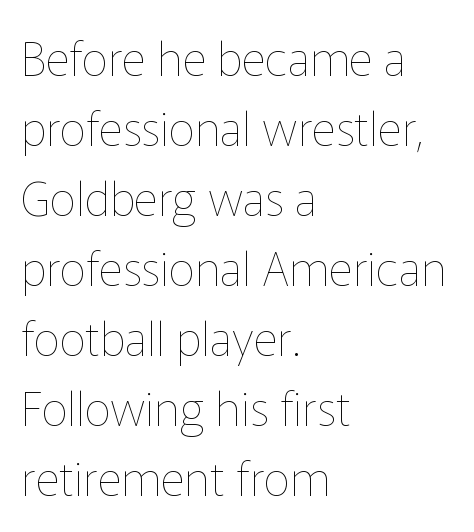
Normally led — the rows are evenly, conventionally spaced. The letterforms sit shoulder to shoulder at normal distance. Italic? Not at all — the glyphs are vertical. The setting favours the left margin, as ordinary paragraphs usually do. The characters are drawn with everyday or finer stroke widths. Underlining? Definitely not there.
